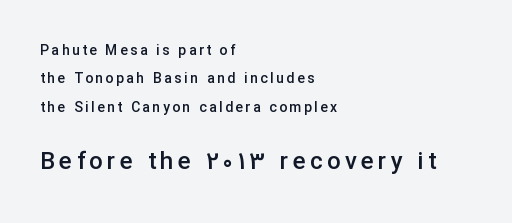
The image shows 24 px text type, upright; set left-aligned, loose line spacing (2.02x), not underlined; the second (bottom) block is 1.71x larger.
